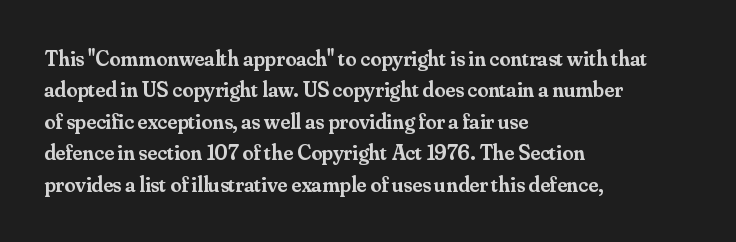
The image shows 22 px text type, upright; set left-aligned, normal line spacing (1.43x), normal letter spacing, not underlined.
